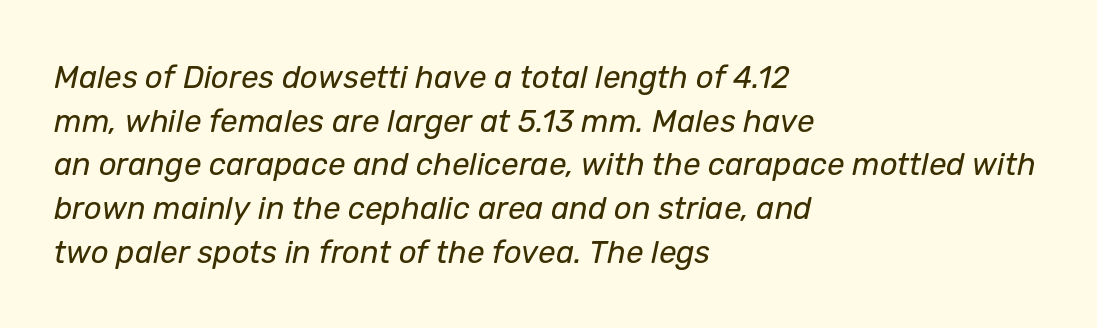
The image shows 31 px regular-weight type, italic (leaning right); set left-aligned, normal line spacing (1.41x), normal letter spacing, not underlined; low stroke contrast and a medium x-height.
